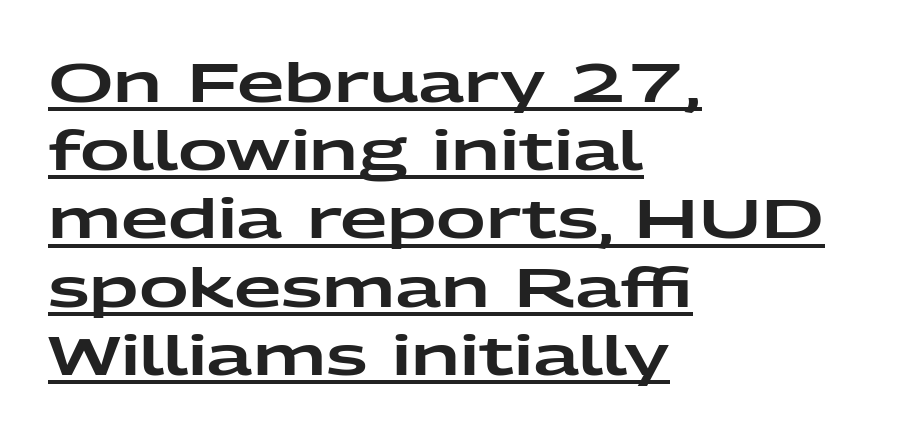
Q: Is the text italic (slanted)? A: No, it is upright.
Q: Is the typeface a serif or a sans-serif typeface? A: Sans-serif.
Q: Is the text underlined? A: Yes.
Q: How is the paragraph aligned? A: Left-aligned.
Q: Is the spacing between letters normal or unusually wide? A: Normal.
Q: Width (condensed, normal, or wide)? A: Wide.
Q: Stroke contrast? A: Low.
Q: x-height? A: Medium.
Q: Monospaced? A: No.
